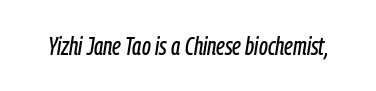
Words float on clear page, feet unadorned. The typography opts for an oblique posture over an upright one. Glyph-to-glyph distance matches everyday printed text.
